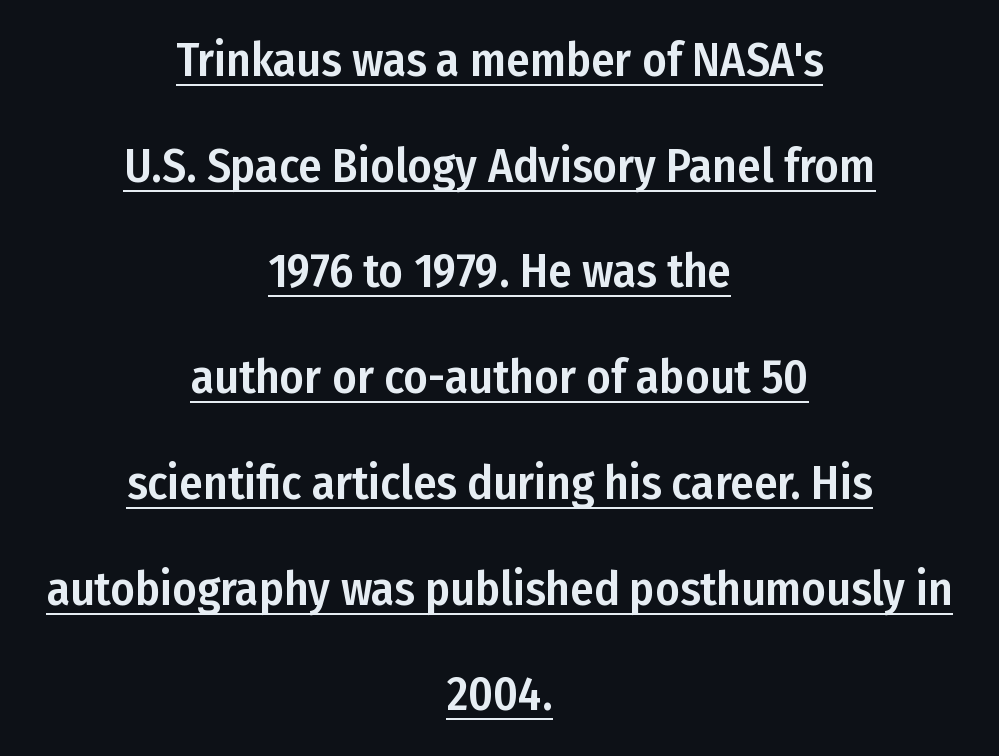
Q: Is the text italic (slanted)? A: No, it is upright.
Q: Is the typeface a serif or a sans-serif typeface? A: Sans-serif.
Q: Is the text underlined? A: Yes.
Q: How is the paragraph aligned? A: Centered.
Q: Is the spacing between letters normal or unusually wide? A: Normal.
Q: Is the spacing between lines tight, normal or loose? A: Loose.
Q: Width (condensed, normal, or wide)? A: Condensed.
Q: Stroke contrast? A: Low.
Q: x-height? A: Medium.
Q: Monospaced? A: No.
